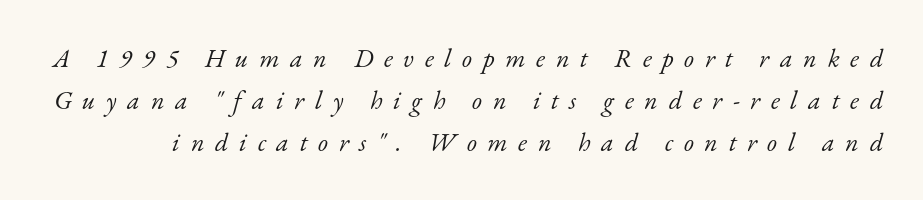
Q: Is the text bold? A: No.
Q: Is the text italic (slanted)? A: Yes, it leans right by about 17 degrees.
Q: Is the text underlined? A: No.
Q: Is the spacing between letters normal or unusually wide? A: Unusually wide.
Q: Is the spacing between lines tight, normal or loose? A: Normal.
